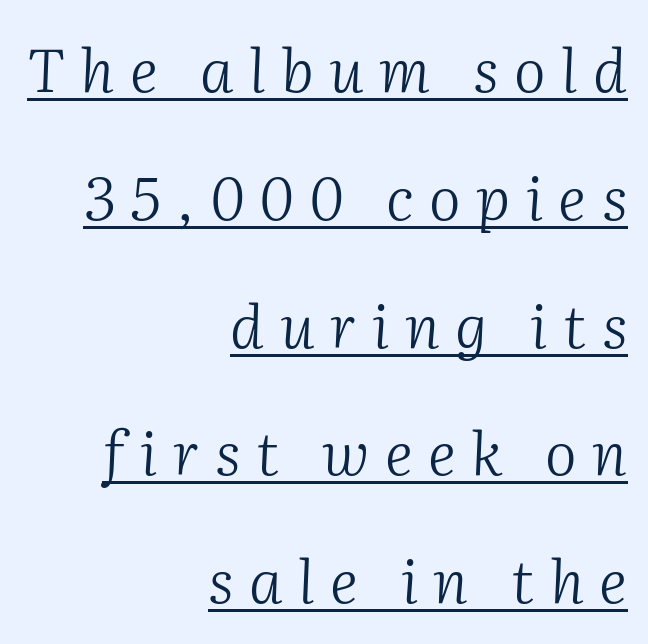
The image shows 60 px light serif type, italic (leaning right); set right-aligned, loose line spacing (2.13x), unusually wide letter spacing (+0.26 em), underlined; medium stroke contrast and a medium x-height.
